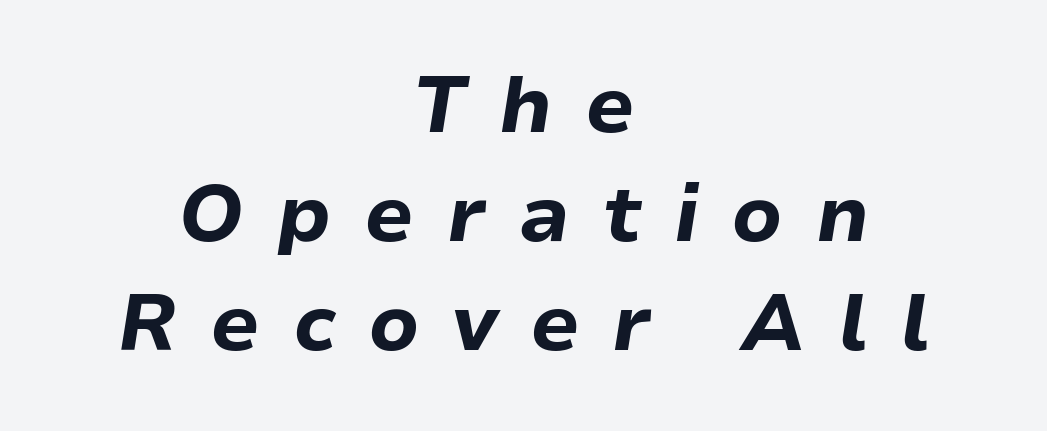
The tracking reads as deliberately expanded to a designer's eye. Would a proofreader flag this as italicized? Yes. Underline: absent. Is the type bold? Yes — the strokes are clearly thick and heavy. You could not count columns in this text — the font is proportionally spaced. This block has exactly the height ordinary leading produces.
